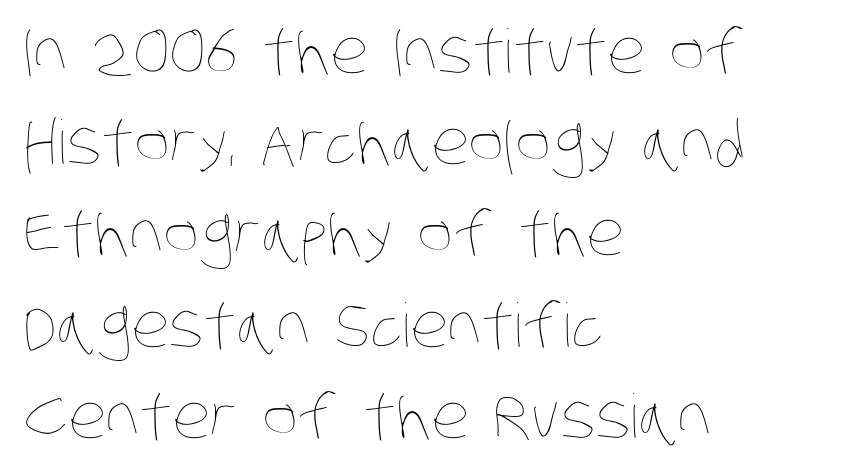
The space beneath each line is pristine and unruled. Is there much room between lines? A standard amount, neither cramped nor airy. Tracking value appears to be zero — textbook default spacing. Summary of weight: not heavy and not bold.
